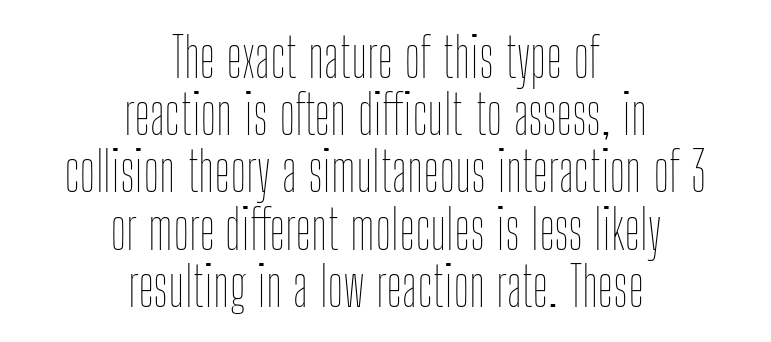
Q: Is the text bold? A: No.
Q: Is the text italic (slanted)? A: No, it is upright.
Q: Is the text underlined? A: No.
Q: How is the paragraph aligned? A: Centered.
Q: Is the spacing between letters normal or unusually wide? A: Normal.
Q: Is the spacing between lines tight, normal or loose? A: Tight.
Q: Width (condensed, normal, or wide)? A: Condensed.
Q: Stroke contrast? A: Low.
Q: x-height? A: Medium.
Q: Monospaced? A: No.
